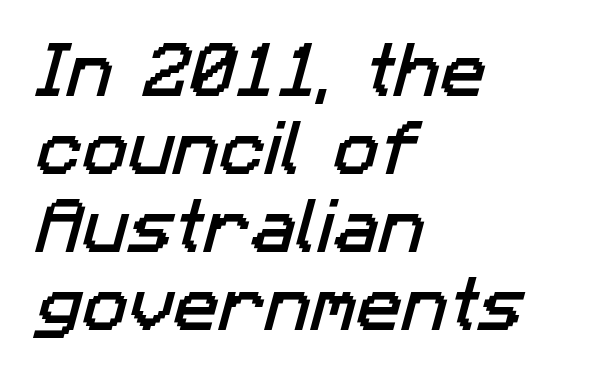
{"serif": "no", "width": "normal", "stroke_contrast": "low", "x_height": "medium", "monospaced": "no", "underline": "no", "align": "left", "line_spacing": "normal", "line_spacing_ratio": 1.28, "letter_spacing": "normal", "letter_spacing_em": 0.0, "glyph_px": 61}
